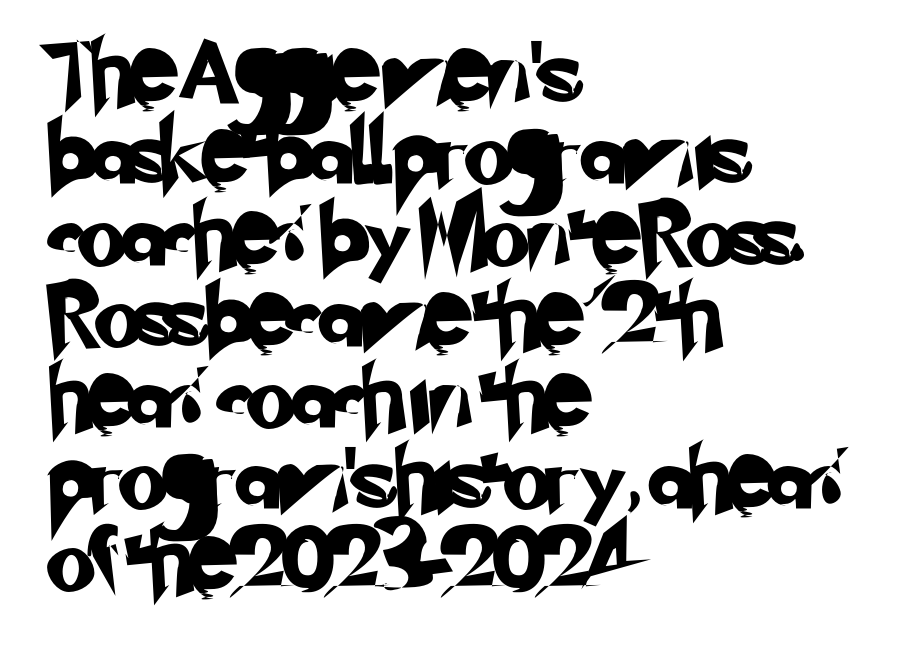
Note the varied advance widths — an 'i' is clearly narrower than an 'm'. The rag falls on the right side of this text block. Reading down the column, the eye jumps a familiar distance to each next line. In terms of letterform style, serifs are entirely absent. Anything drawn beneath the words? Only blank space.
